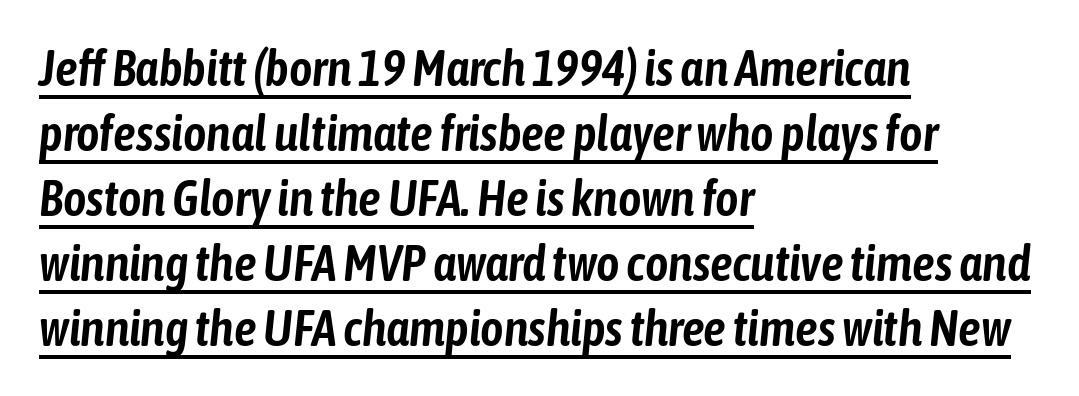
The image shows 50 px condensed type, italic (leaning right); set left-aligned, normal line spacing (1.3x), normal letter spacing, underlined; low stroke contrast and a medium x-height.
